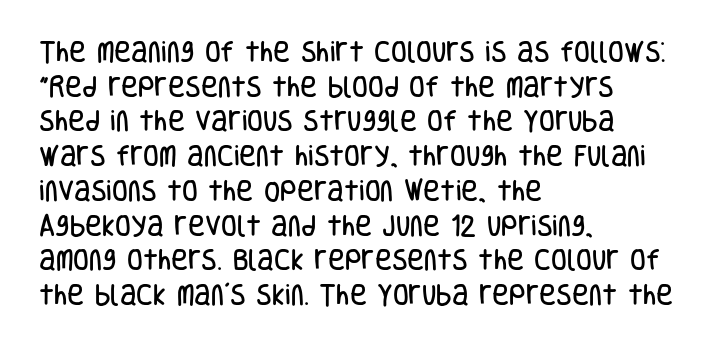
The image shows 23 px text type, upright; set left-aligned, normal line spacing (1.51x), normal letter spacing, not underlined.
